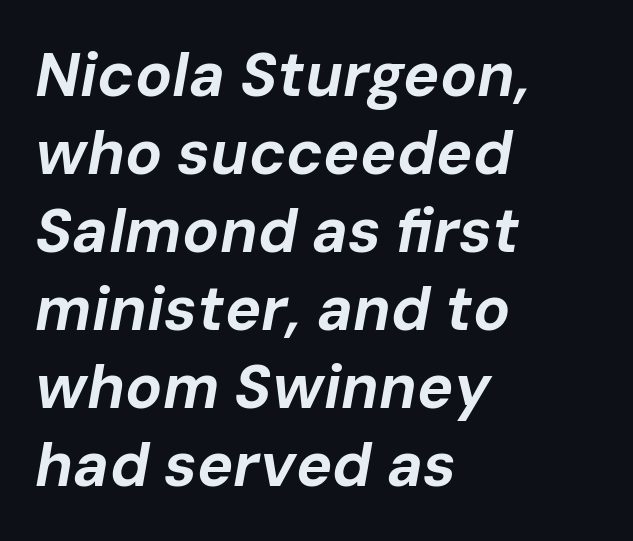
Q: Is the text bold? A: Yes.
Q: Is the text italic (slanted)? A: Yes, it leans right by about 10 degrees.
Q: Is the text underlined? A: No.
Q: How is the paragraph aligned? A: Left-aligned.
Q: Is the spacing between letters normal or unusually wide? A: Normal.
Q: Is the spacing between lines tight, normal or loose? A: Normal.
Q: Width (condensed, normal, or wide)? A: Normal.
Q: Stroke contrast? A: Low.
Q: x-height? A: Medium.
Q: Monospaced? A: No.
